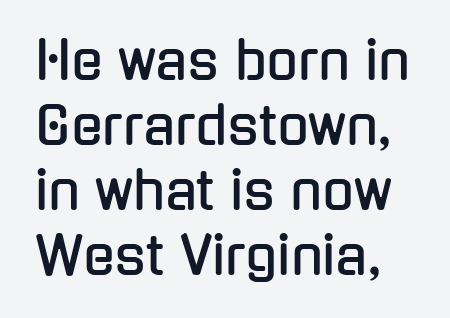
Q: Is the text italic (slanted)? A: No, it is upright.
Q: Is the typeface a serif or a sans-serif typeface? A: Sans-serif.
Q: Is the text underlined? A: No.
Q: Is the spacing between letters normal or unusually wide? A: Normal.
Q: Is the spacing between lines tight, normal or loose? A: Normal.
Q: Width (condensed, normal, or wide)? A: Condensed.
Q: Stroke contrast? A: Low.
Q: x-height? A: Medium.
Q: Monospaced? A: No.
